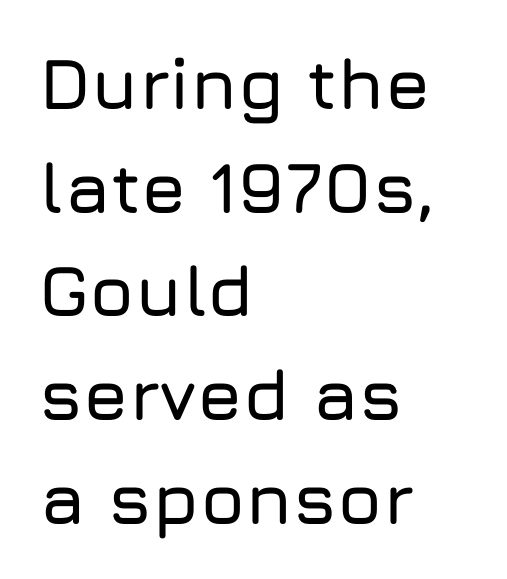
{"serif": "no", "italic": "no", "width": "normal", "stroke_contrast": "low", "x_height": "medium", "monospaced": "no", "underline": "no", "align": "left", "line_spacing": "normal", "line_spacing_ratio": 1.44, "letter_spacing": "normal", "letter_spacing_em": 0.0, "glyph_px": 72}
